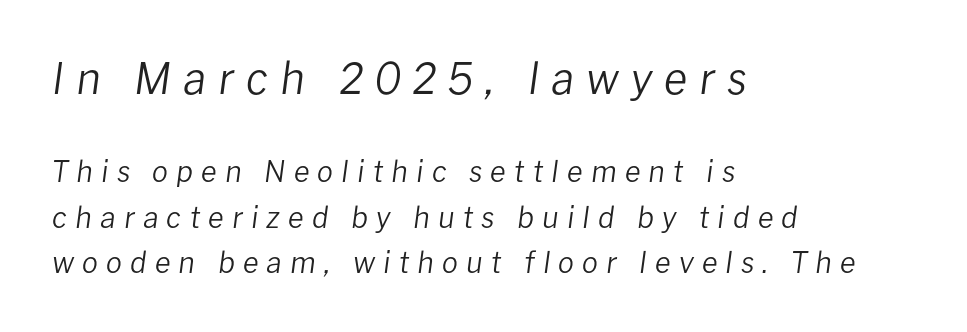
The image shows 43 px regular-weight type, italic (leaning right); set left-aligned, normal line spacing (1.56x), unusually wide letter spacing (+0.28 em), not underlined; the first (top) block is 1.48x larger; low stroke contrast and a medium x-height.
